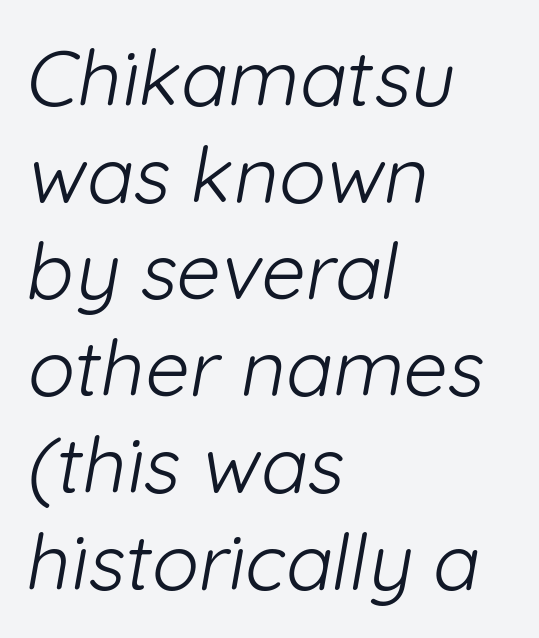
{"serif": "no", "bold": "no", "weight": "light", "width": "normal", "stroke_contrast": "low", "x_height": "medium", "monospaced": "no", "underline": "no", "align": "left", "line_spacing_ratio": 1.24, "letter_spacing": "normal", "letter_spacing_em": 0.0, "glyph_px": 78}
